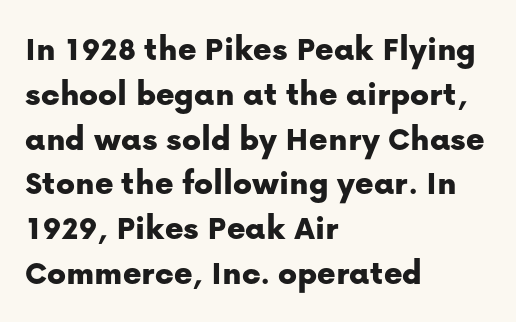
{"serif": "no", "italic": "no", "width": "normal", "stroke_contrast": "low", "x_height": "medium", "monospaced": "no", "underline": "no", "align": "left", "line_spacing": "normal", "line_spacing_ratio": 1.28, "letter_spacing": "normal", "letter_spacing_em": 0.0, "glyph_px": 35}
